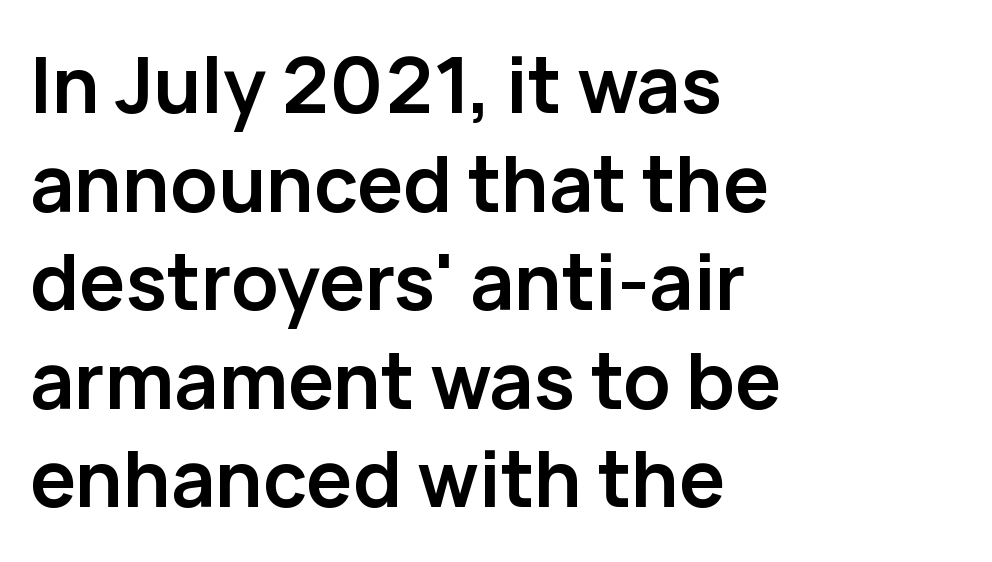
{"serif": "no", "italic": "no", "bold": "yes", "weight": "semibold", "width": "normal", "stroke_contrast": "low", "x_height": "medium", "monospaced": "no", "underline": "no", "align": "left", "line_spacing": "normal", "line_spacing_ratio": 1.28, "letter_spacing": "normal", "letter_spacing_em": 0.0, "glyph_px": 77}
